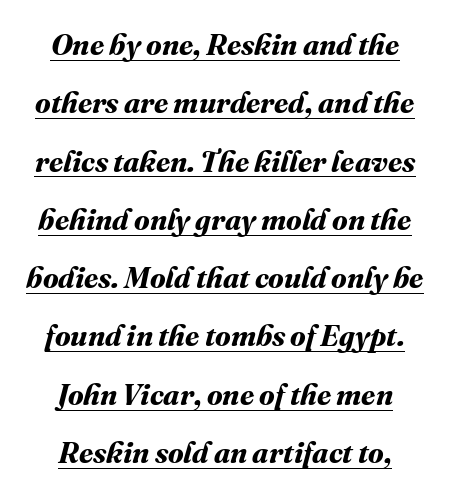
Both edges are ragged and mirror each other, which tells us the setting is centered. On the weight axis this lands at bold, roughly 700. Tracking value appears to be zero — textbook default spacing. The face used here is proportionally spaced, like ordinary book or web type. Decoration check: the copy is underlined. Is there much room between lines? Yes — plenty of vertical air separates them.
